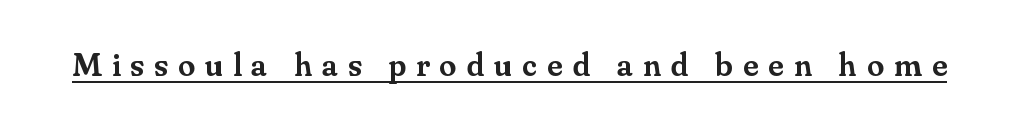
The image shows 34 px semibold serif type, upright; set unusually wide letter spacing (+0.3 em), underlined; medium stroke contrast and a small x-height.
